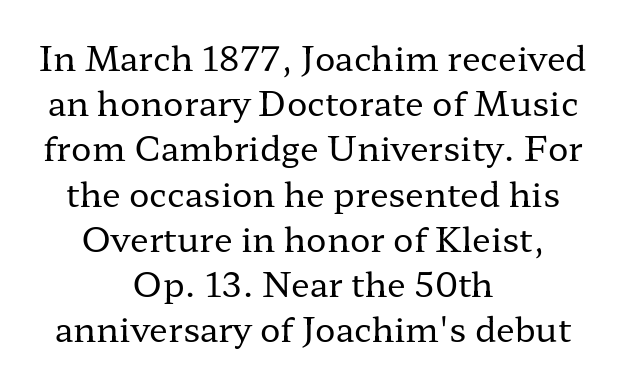
{"serif": "yes", "italic": "no", "bold": "no", "weight": "regular", "width": "wide", "stroke_contrast": "low", "x_height": "medium", "monospaced": "no", "underline": "no", "align": "center", "line_spacing": "normal", "line_spacing_ratio": 1.33, "letter_spacing": "normal", "letter_spacing_em": 0.0, "glyph_px": 34}
